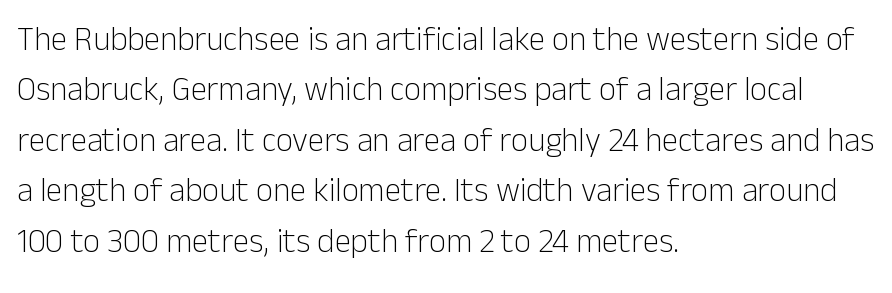
{"serif": "no", "italic": "no", "bold": "no", "weight": "light", "width": "normal", "stroke_contrast": "low", "x_height": "medium", "monospaced": "no", "underline": "no", "align": "left", "line_spacing": "normal", "line_spacing_ratio": 1.53, "letter_spacing": "normal", "letter_spacing_em": 0.0, "glyph_px": 33}
